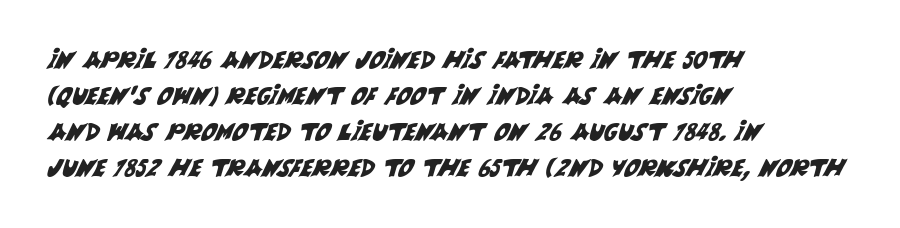
{"underline": "no", "align": "left", "line_spacing": "normal", "line_spacing_ratio": 1.5, "letter_spacing": "normal", "letter_spacing_em": 0.0, "glyph_px": 24}
